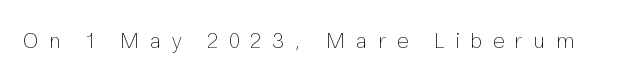
Caption: face not bold, strokes unweighted. There is plenty of visible air inserted between adjacent glyphs. This rendering features lettering with no underline. A roman cut, with each character standing at attention.
